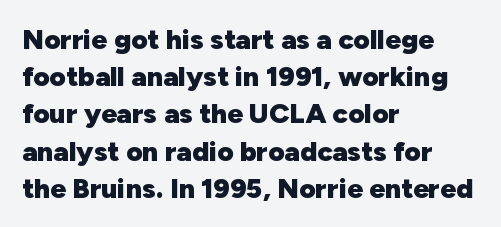
Q: Is the text bold? A: Yes.
Q: Is the text italic (slanted)? A: No, it is upright.
Q: Is the typeface a serif or a sans-serif typeface? A: Sans-serif.
Q: Is the text underlined? A: No.
Q: How is the paragraph aligned? A: Left-aligned.
Q: Is the spacing between letters normal or unusually wide? A: Normal.
Q: Is the spacing between lines tight, normal or loose? A: Normal.
Q: Width (condensed, normal, or wide)? A: Normal.
Q: Stroke contrast? A: Low.
Q: x-height? A: Medium.
Q: Monospaced? A: No.
